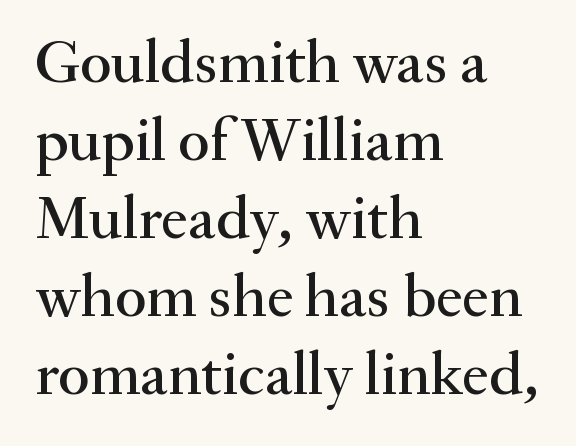
{"serif": "yes", "italic": "no", "width": "normal", "stroke_contrast": "medium", "x_height": "small", "monospaced": "no", "underline": "no", "align": "left", "line_spacing": "normal", "line_spacing_ratio": 1.26, "letter_spacing": "normal", "letter_spacing_em": 0.0, "glyph_px": 62}
